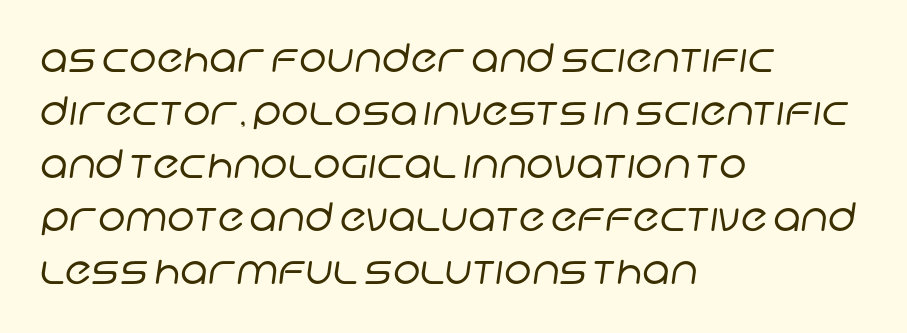
{"serif": "no", "bold": "no", "weight": "regular", "width": "normal", "stroke_contrast": "low", "x_height": "large", "monospaced": "no", "underline": "no", "align": "left", "line_spacing": "normal", "line_spacing_ratio": 1.36, "letter_spacing": "normal", "letter_spacing_em": 0.0, "glyph_px": 39}
